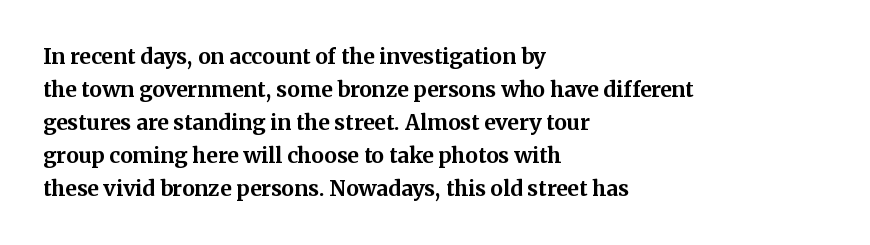
Q: Is the text bold? A: Yes.
Q: Is the text italic (slanted)? A: No, it is upright.
Q: Is the text underlined? A: No.
Q: How is the paragraph aligned? A: Left-aligned.
Q: Is the spacing between letters normal or unusually wide? A: Normal.
Q: Is the spacing between lines tight, normal or loose? A: Normal.
